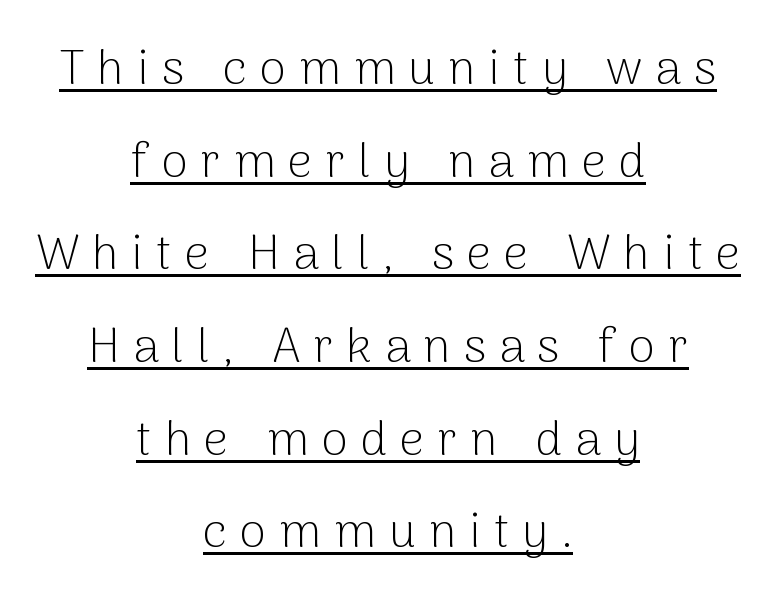
Somebody hit Ctrl+U on this one — the words are underlined. The font's upright variant was chosen for this text. Think of a printed novel: that variable character pitch is what you see here. The horizontal fit of the characters is loose and conspicuously gappy. Stroke terminals: plain, sans-serif. This sample trades compactness for vertical openness between lines.
